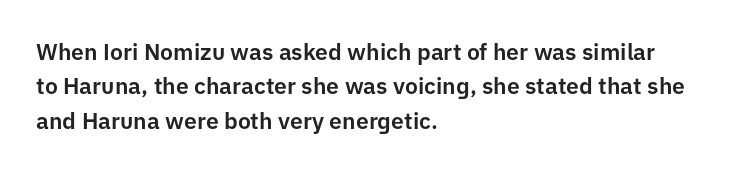
Q: Is the text italic (slanted)? A: No, it is upright.
Q: Is the text underlined? A: No.
Q: How is the paragraph aligned? A: Left-aligned.
Q: Is the spacing between letters normal or unusually wide? A: Normal.
Q: Is the spacing between lines tight, normal or loose? A: Normal.
